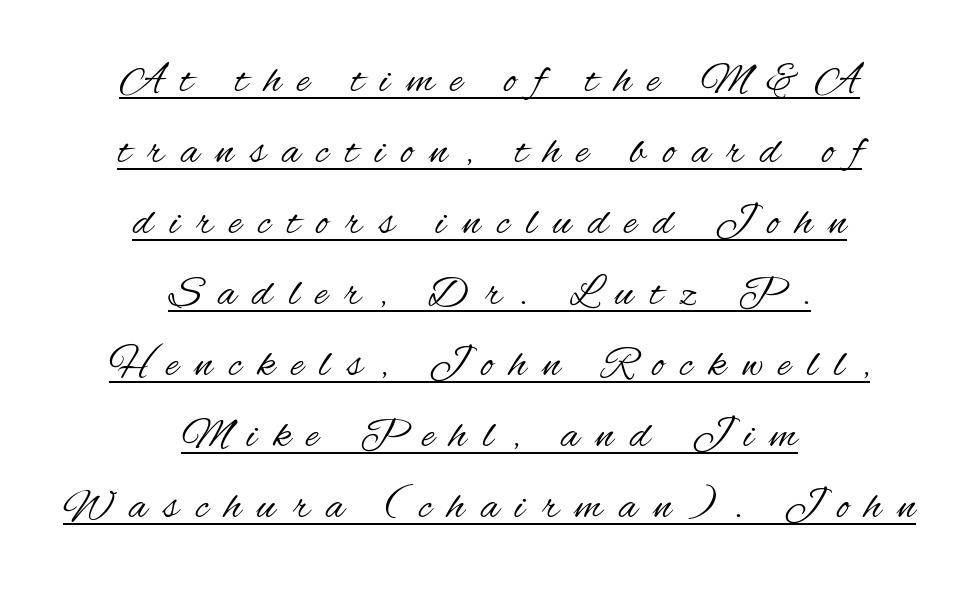
On a weight scale, this lands at 450 or below. There is plenty of visible air inserted between adjacent glyphs. Summary of vertical rhythm: regular, with standard interline spacing. Looks like someone drew a line under every word here.
